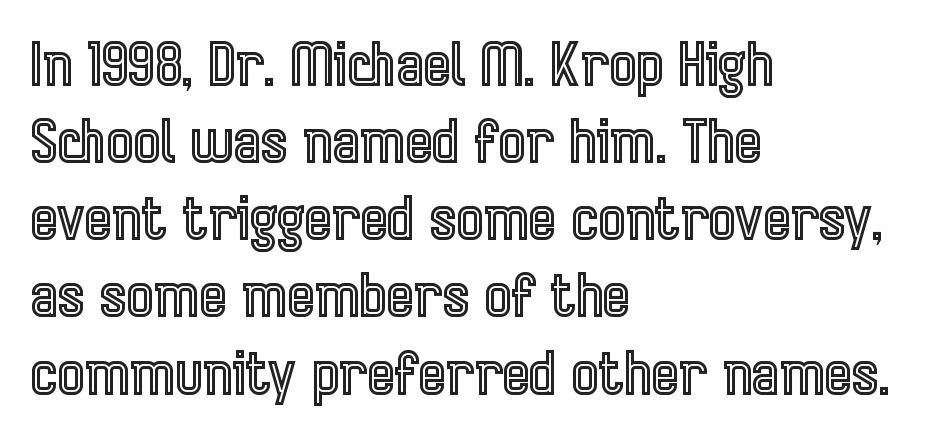
The image shows 58 px condensed type, upright; set left-aligned, normal line spacing (1.33x), normal letter spacing, not underlined; a medium x-height.
